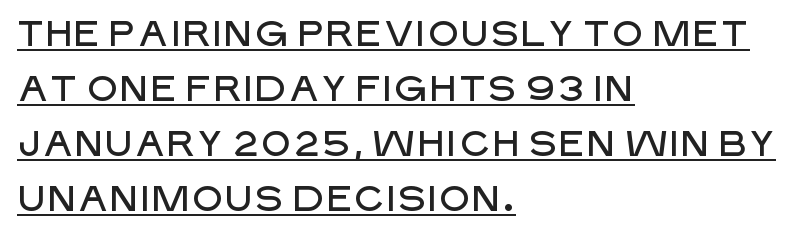
The image shows 36 px sans-serif type, upright; set left-aligned, normal line spacing (1.53x), normal letter spacing, underlined; low stroke contrast and a large x-height.
